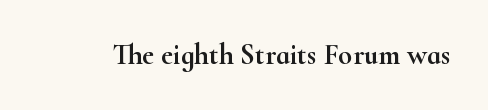
The image shows 29 px wide serif type, upright; set normal letter spacing, not underlined; high stroke contrast and a small x-height.
